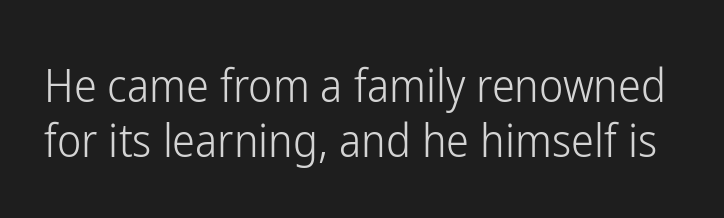
Descenders are the only things crossing below the line. The strokes are not fattened; the text isn't bold. Each letter's strokes conclude bluntly, with no projecting serifs. Standard letterfit; no display-style spreading of the glyphs.
